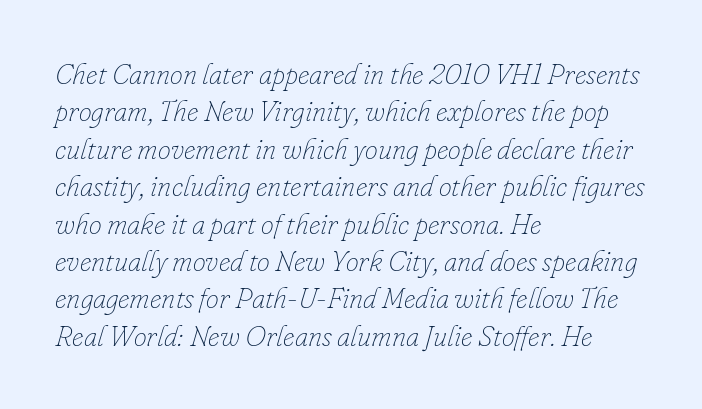
The axis of the letterforms is tilted away from vertical. The designer left line spacing at the default. Inter-character spacing is left at the font's built-in metrics. Each row of text sits above clean, open space. This sample has the flowing, uneven cadence of proportional lettering.
